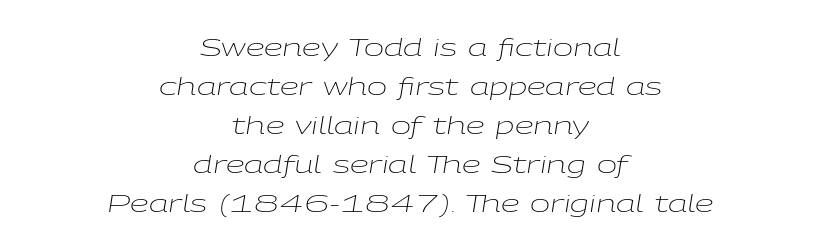
{"italic": "yes", "lean": "right", "slant_degrees": 9, "bold": "no", "underline": "no", "align": "center", "line_spacing": "normal", "line_spacing_ratio": 1.62, "letter_spacing": "normal", "letter_spacing_em": 0.0, "glyph_px": 24}
